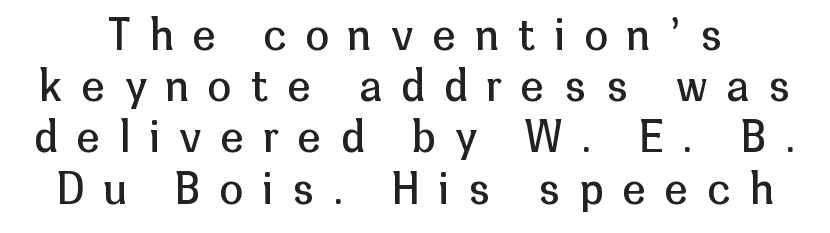
{"serif": "no", "italic": "no", "bold": "no", "weight": "regular", "width": "normal", "stroke_contrast": "low", "x_height": "medium", "monospaced": "no", "underline": "no", "line_spacing_ratio": 1.22, "letter_spacing": "wide", "letter_spacing_em": 0.47, "glyph_px": 42}
